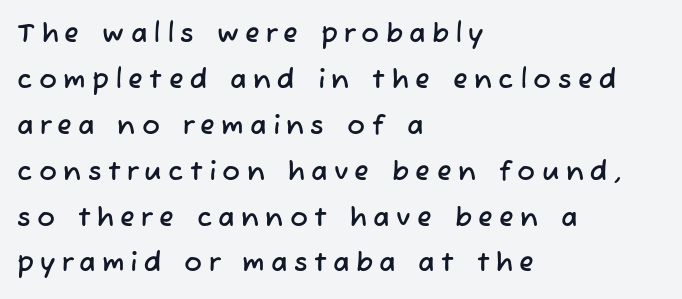
{"underline": "no", "align": "left", "line_spacing": "normal", "line_spacing_ratio": 1.7, "letter_spacing": "wide", "letter_spacing_em": 0.23, "glyph_px": 27}
